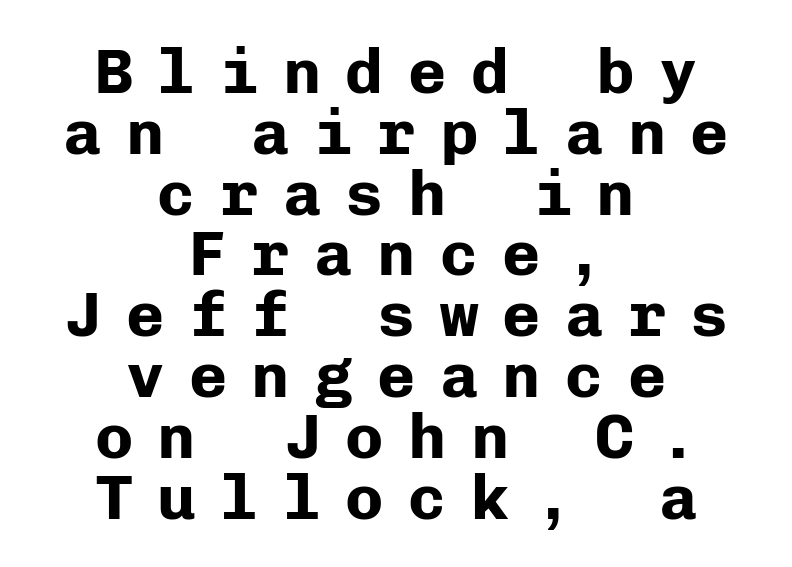
In terms of weight, the rendering is a true, heavy bold. Unmarked baselines from the first word to the last. Posture: upright roman. Regarding serifs, this sample does without them. Look at the tracking — it's clearly loosened, letters drifting apart. The rendering uses typewriter-style spacing with identical character cells.
